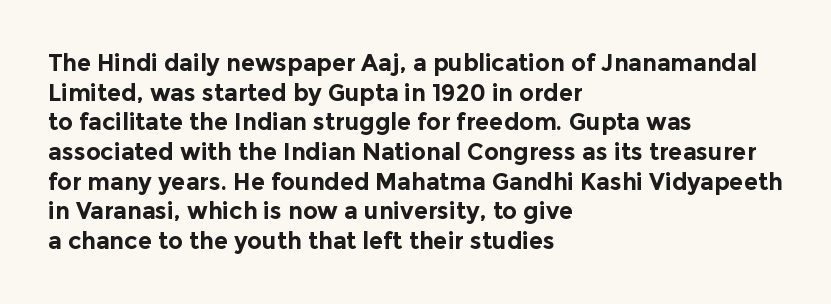
Is there any slant? The stems are plumb. Nothing unusual about the tracking: characters are spaced as the font intends. These words are printed bold, with thick strokes throughout. Evenly set lines give the paragraph a standard silhouette.
